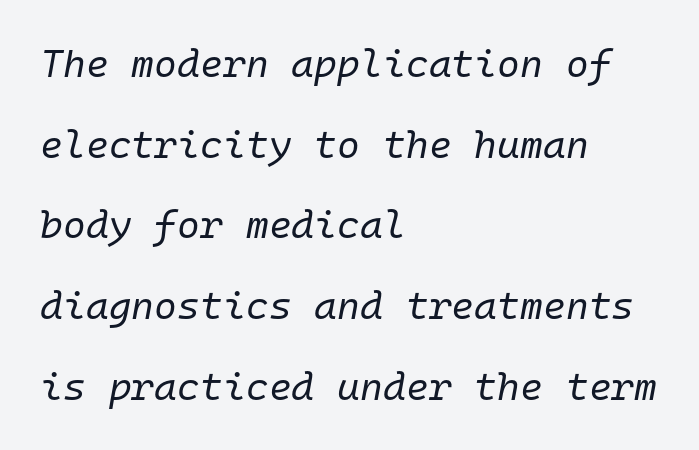
Italic? Definitely — the glyphs are oblique. Is the letter spacing exaggerated? No — it looks like the ordinary default. Is this a heavy cut? Hardly; it is regular or lighter. The glyphs are unaccompanied by any horizontal stroke below them. Horizontal alignment here is leftward, the default for most running prose.
